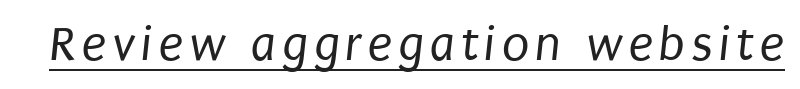
The image shows 50 px regular-weight, condensed sans-serif type; set underlined; low stroke contrast and a large x-height.
